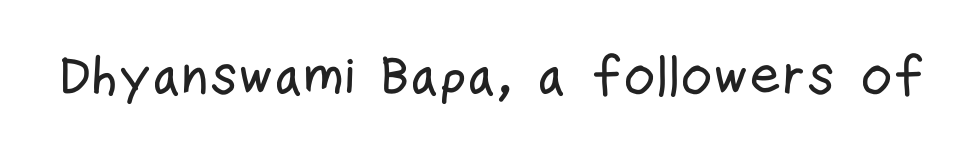
Q: Is the text italic (slanted)? A: No, it is upright.
Q: Is the typeface a serif or a sans-serif typeface? A: Sans-serif.
Q: Is the text underlined? A: No.
Q: Is the spacing between letters normal or unusually wide? A: Normal.
Q: Width (condensed, normal, or wide)? A: Condensed.
Q: Stroke contrast? A: Low.
Q: x-height? A: Medium.
Q: Monospaced? A: No.
